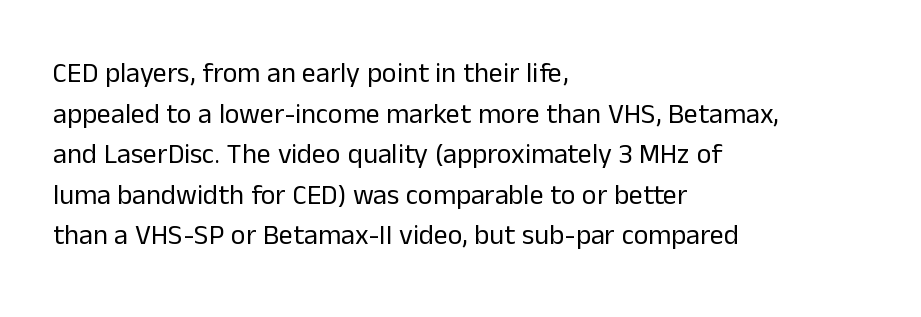
Think of a printed novel: that variable character pitch is what you see here. The strokes carry an ordinary text weight at most. Short and long lines alike share a common starting point at left. The designer went with a sans here, leaving each stem footless. The face used here is rendered with its standard letterfit. Any mark beneath the type? The region is blank.
